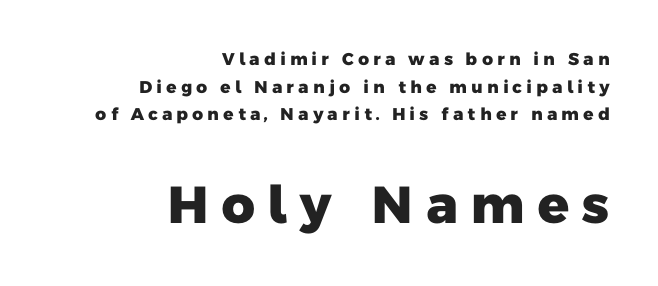
Q: Is the text bold? A: Yes.
Q: Is the typeface a serif or a sans-serif typeface? A: Sans-serif.
Q: Is the text underlined? A: No.
Q: How is the paragraph aligned? A: Right-aligned.
Q: Is the spacing between letters normal or unusually wide? A: Unusually wide.
Q: Is the spacing between lines tight, normal or loose? A: Normal.
Q: Which block of text is set in a larger size, the first (top) or the second (bottom)? A: The second (bottom) one.
Q: Width (condensed, normal, or wide)? A: Normal.
Q: Stroke contrast? A: Low.
Q: x-height? A: Medium.
Q: Monospaced? A: No.
